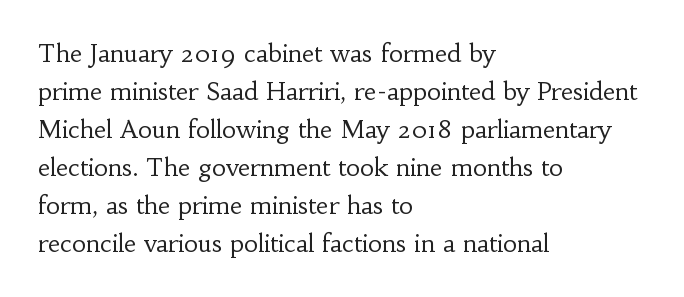
Caption: standard tracking, unaltered. How would I describe the line gaps? Plain and ordinary. Notice how the stems are strictly vertical — no italics here. The typeface has the unassuming heft of standard copy or less. The lines are quadded left.
